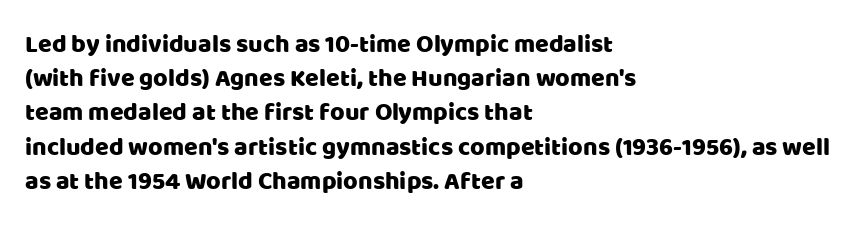
The lettering holds an erect, upright posture throughout. Nobody drew a line under any word here. This rendering uses left alignment, leaving the right contour irregular. Each new line begins a customary step beneath the previous one. Students, note that the glyphs here touch the page at normal intervals.
